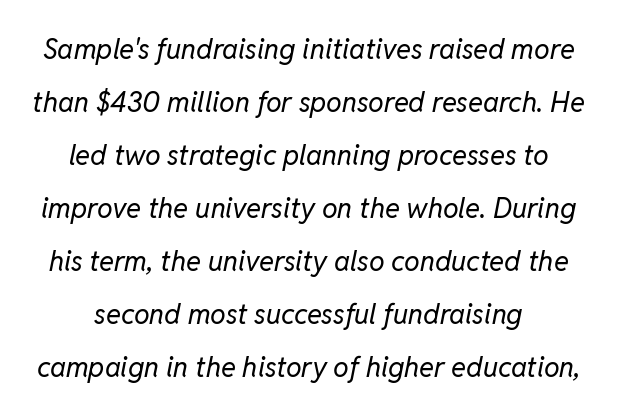
{"italic": "yes", "lean": "right", "slant_degrees": 11, "bold": "no", "weight": "regular", "width": "normal", "stroke_contrast": "low", "x_height": "medium", "monospaced": "no", "underline": "no", "line_spacing_ratio": 1.89, "letter_spacing": "normal", "letter_spacing_em": 0.0, "glyph_px": 28}
